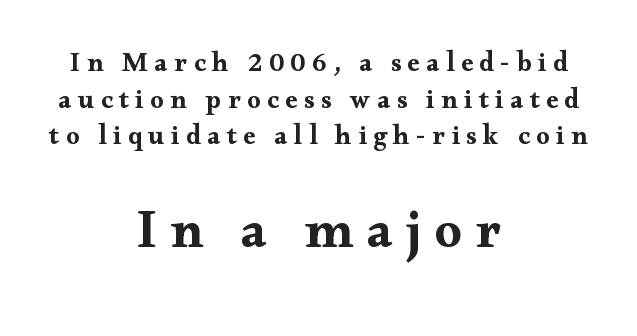
The image shows 54 px bold, wide serif type, upright; set centered, normal line spacing (1.36x), unusually wide letter spacing (+0.24 em), not underlined; the second (bottom) block is 2.0x larger; medium stroke contrast and a small x-height.
